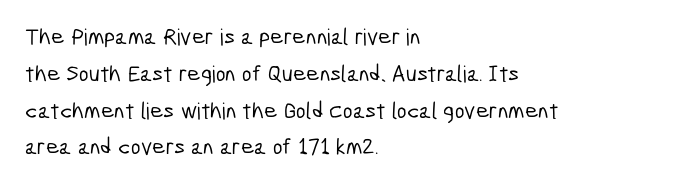
The image shows 23 px text type; set left-aligned, normal line spacing (1.6x), normal letter spacing, not underlined.
